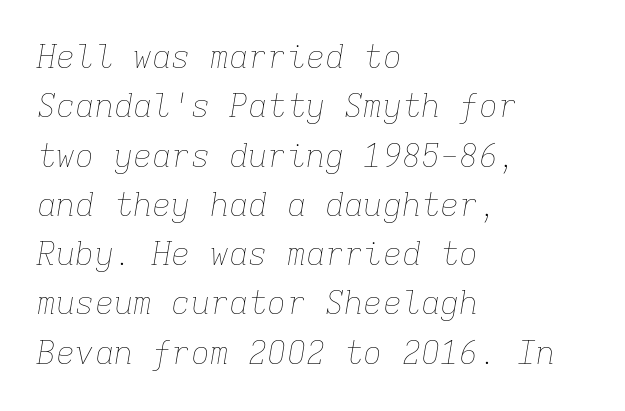
Does extra space separate the letters? No, they use regular spacing. Regarding leading, the lines here are spaced in the standard way. The rag falls on the right side of this text block. No chunkiness to these letters — they're not bold.
